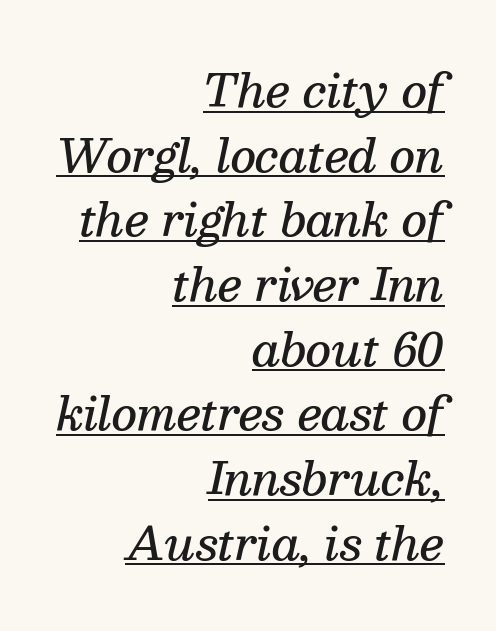
Right-aligned paragraph, ragged on the left. Stroke thickness is moderately raised; the sample reads as semibold. This sample uses plain, unmodified letter spacing. Do the characters align in a grid? No, the font is proportional.
